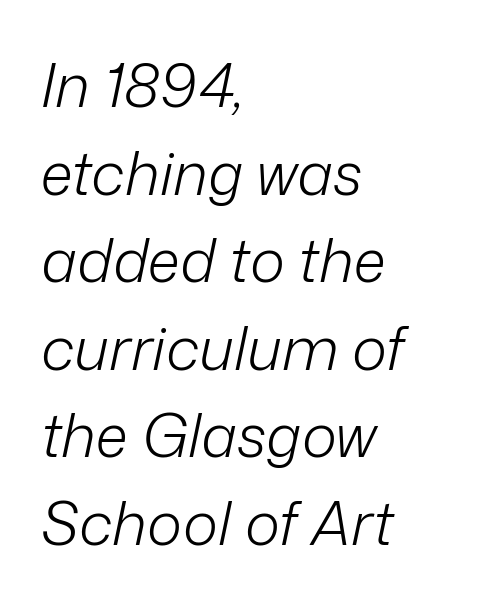
{"italic": "yes", "lean": "right", "slant_degrees": 12, "bold": "no", "weight": "light", "width": "normal", "stroke_contrast": "low", "x_height": "medium", "monospaced": "no", "underline": "no", "align": "left", "line_spacing": "normal", "line_spacing_ratio": 1.46, "letter_spacing": "normal", "letter_spacing_em": 0.0, "glyph_px": 60}
